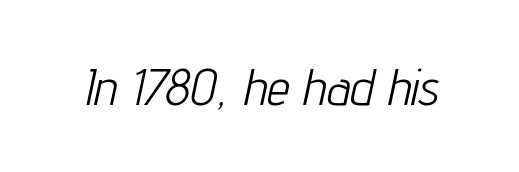
Q: Is the text bold? A: No.
Q: Is the text italic (slanted)? A: Yes, it leans right by about 12 degrees.
Q: Is the text underlined? A: No.
Q: Is the spacing between letters normal or unusually wide? A: Normal.
Q: Width (condensed, normal, or wide)? A: Condensed.
Q: Stroke contrast? A: Low.
Q: x-height? A: Medium.
Q: Monospaced? A: No.
